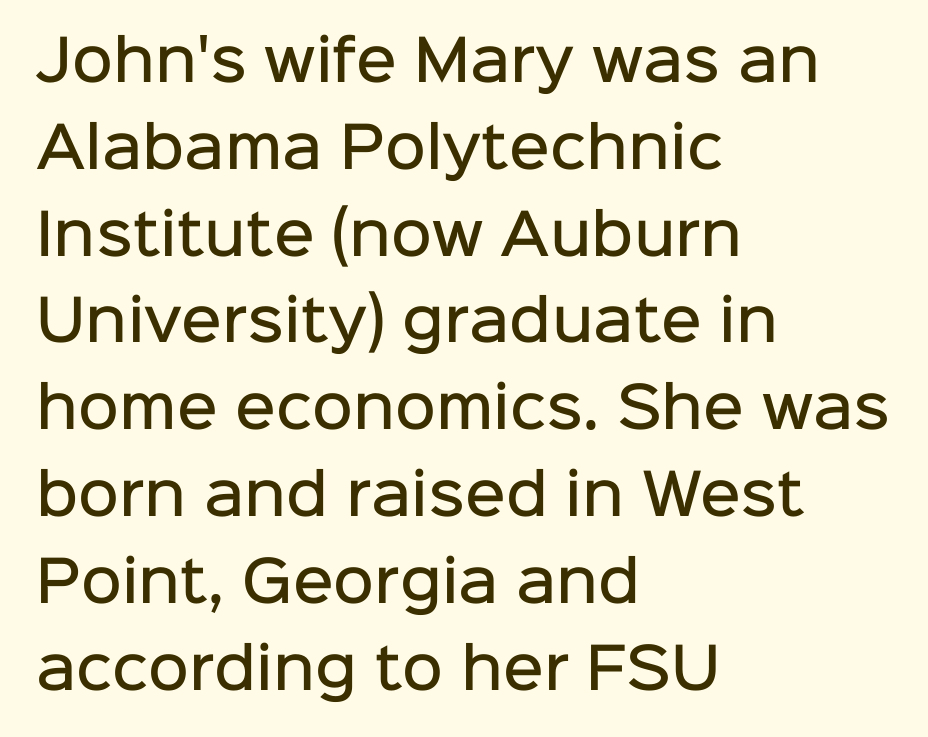
The image shows 56 px semibold sans-serif type, upright; set left-aligned, normal line spacing (1.55x), normal letter spacing, not underlined; low stroke contrast and a medium x-height.
